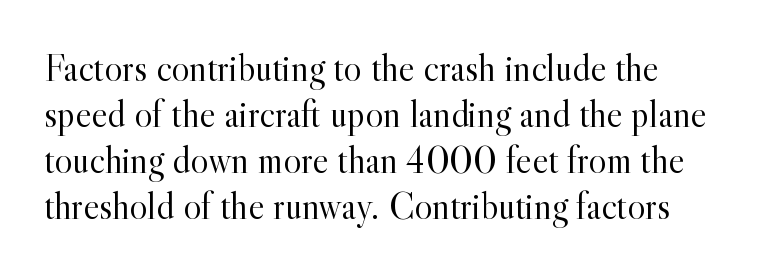
Q: Is the text bold? A: No.
Q: Is the text italic (slanted)? A: No, it is upright.
Q: Is the typeface a serif or a sans-serif typeface? A: Serif.
Q: Is the text underlined? A: No.
Q: How is the paragraph aligned? A: Left-aligned.
Q: Is the spacing between letters normal or unusually wide? A: Normal.
Q: Width (condensed, normal, or wide)? A: Normal.
Q: x-height? A: Small.
Q: Monospaced? A: No.
